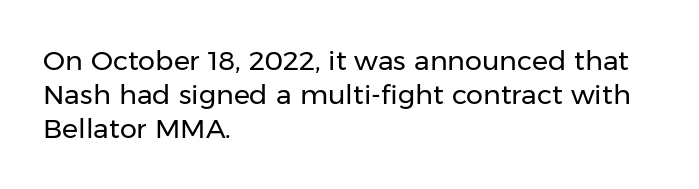
Vertically, the passage feels balanced, rows spaced as you'd expect. The strip under each line holds only bare page. Weight: in the light-to-regular range. Glyph-to-glyph distance matches everyday printed text.
